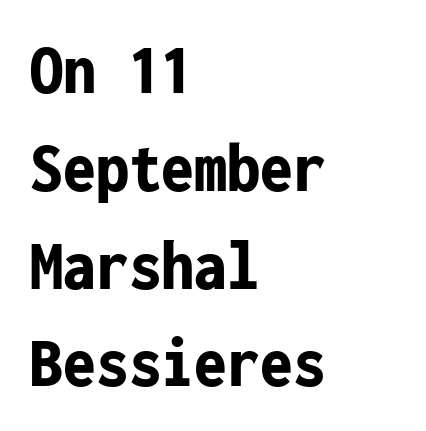
Interline gaps are of average width in this sample. Here the glyphs are tracked normally, forming tight word shapes. Each glyph is drawn with heavy, bold strokes. A typesetter would call this monospace, since all characters share one set width. Every character sits straight up, as roman type does. Beneath every word, the page is bare.
